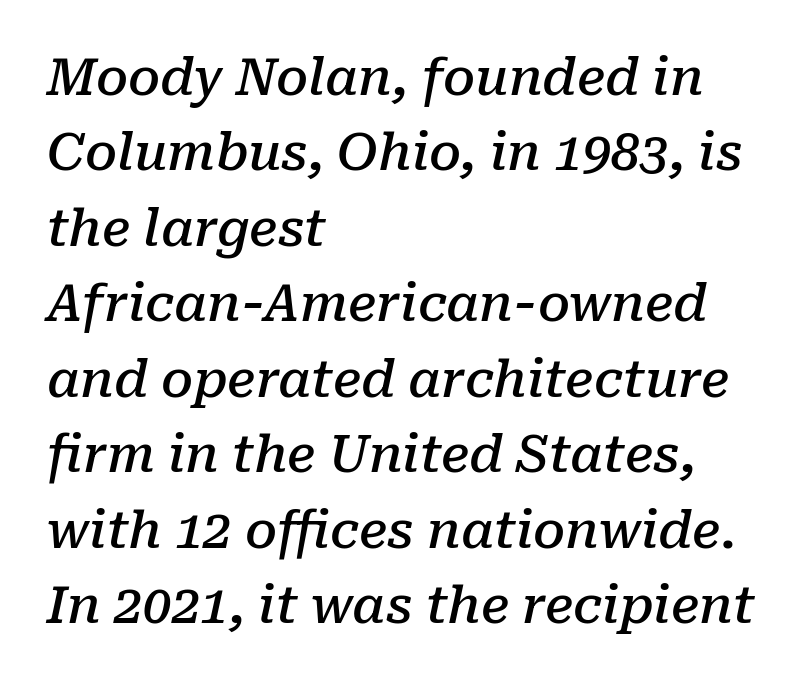
Q: Is the text bold? A: Semi-bold.
Q: Is the text italic (slanted)? A: Yes, it leans right by about 10 degrees.
Q: Is the typeface a serif or a sans-serif typeface? A: Serif.
Q: Is the text underlined? A: No.
Q: How is the paragraph aligned? A: Left-aligned.
Q: Is the spacing between letters normal or unusually wide? A: Normal.
Q: Is the spacing between lines tight, normal or loose? A: Normal.
Q: Width (condensed, normal, or wide)? A: Normal.
Q: Stroke contrast? A: Low.
Q: x-height? A: Medium.
Q: Monospaced? A: No.
